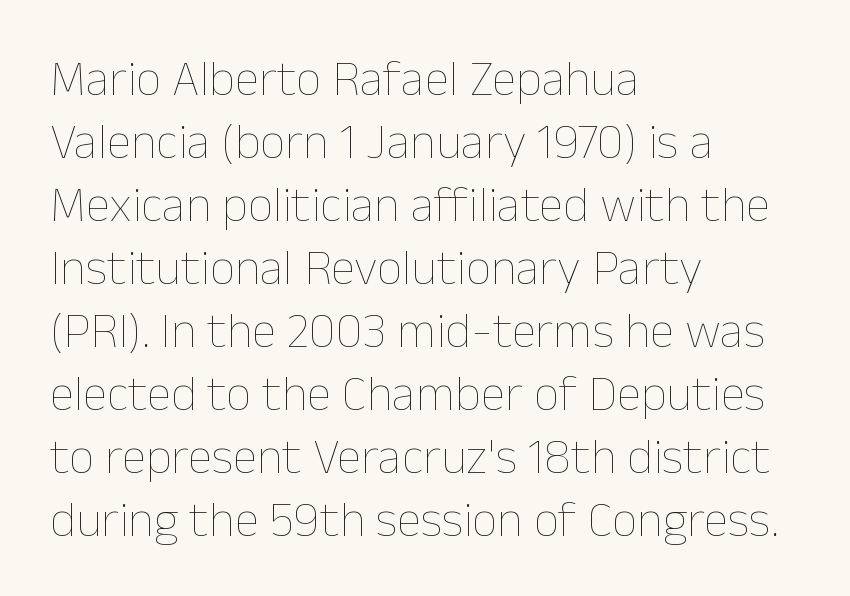
Q: Is the text bold? A: No.
Q: Is the text italic (slanted)? A: No, it is upright.
Q: Is the text underlined? A: No.
Q: How is the paragraph aligned? A: Left-aligned.
Q: Is the spacing between letters normal or unusually wide? A: Normal.
Q: Is the spacing between lines tight, normal or loose? A: Normal.
Q: Width (condensed, normal, or wide)? A: Normal.
Q: Stroke contrast? A: Low.
Q: x-height? A: Medium.
Q: Monospaced? A: No.
